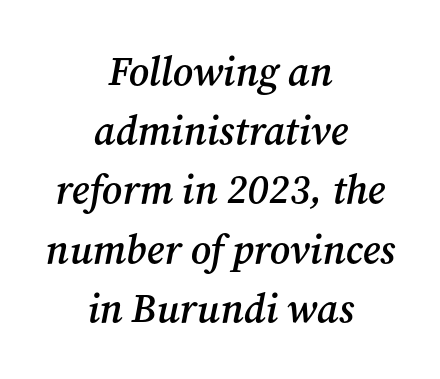
Q: Is the text bold? A: Semi-bold.
Q: Is the text italic (slanted)? A: Yes, it leans right by about 12 degrees.
Q: Is the typeface a serif or a sans-serif typeface? A: Serif.
Q: Is the text underlined? A: No.
Q: How is the paragraph aligned? A: Centered.
Q: Is the spacing between letters normal or unusually wide? A: Normal.
Q: Is the spacing between lines tight, normal or loose? A: Normal.
Q: Width (condensed, normal, or wide)? A: Normal.
Q: Stroke contrast? A: Medium.
Q: x-height? A: Medium.
Q: Monospaced? A: No.
